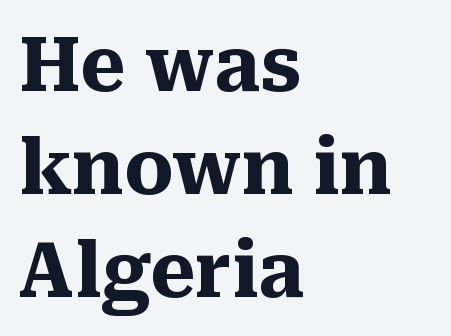
{"serif": "yes", "italic": "no", "bold": "yes", "weight": "heavy", "width": "normal", "stroke_contrast": "medium", "x_height": "medium", "monospaced": "no", "underline": "no", "align": "left", "line_spacing": "normal", "line_spacing_ratio": 1.34, "letter_spacing": "normal", "letter_spacing_em": 0.0, "glyph_px": 77}
